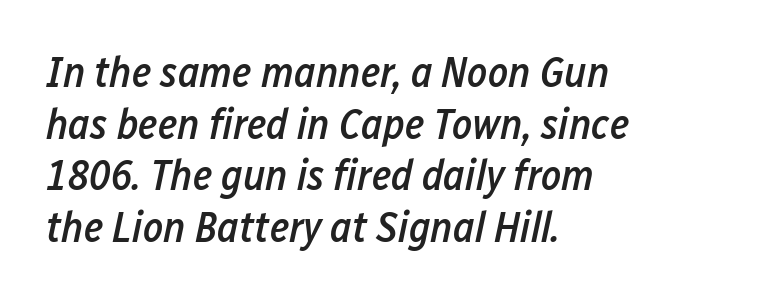
Q: Is the text bold? A: Semi-bold.
Q: Is the text italic (slanted)? A: Yes, it leans right by about 12 degrees.
Q: Is the text underlined? A: No.
Q: How is the paragraph aligned? A: Left-aligned.
Q: Is the spacing between letters normal or unusually wide? A: Normal.
Q: Width (condensed, normal, or wide)? A: Condensed.
Q: Stroke contrast? A: Low.
Q: x-height? A: Medium.
Q: Monospaced? A: No.
